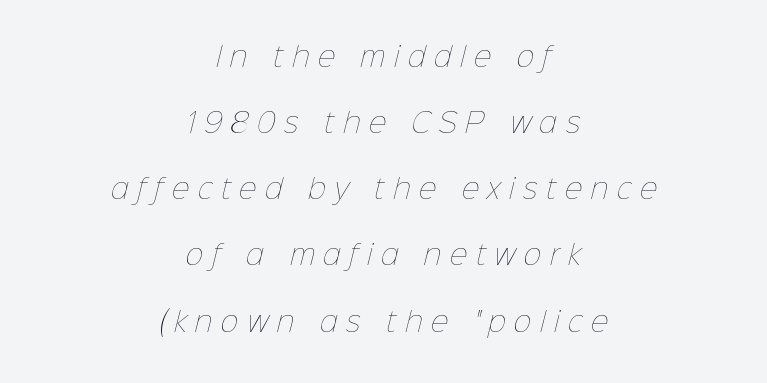
The leading is generous, giving the passage an open texture. The passage shown has open, widely tracked lettering throughout. Has an underline been added? It has not. Visually the block forms a symmetrical silhouette, jagged on both flanks. Stems here are at most as thick as an everyday book face.
